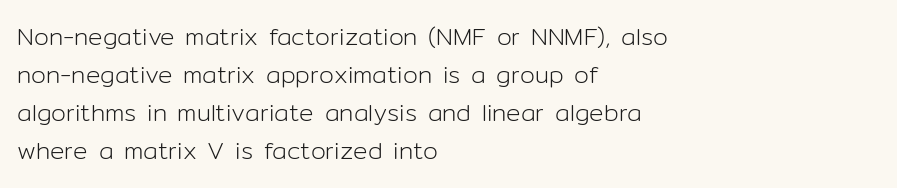
{"italic": "no", "bold": "no", "underline": "no", "align": "left", "line_spacing": "normal", "line_spacing_ratio": 1.59, "letter_spacing": "normal", "letter_spacing_em": 0.0, "glyph_px": 24}
